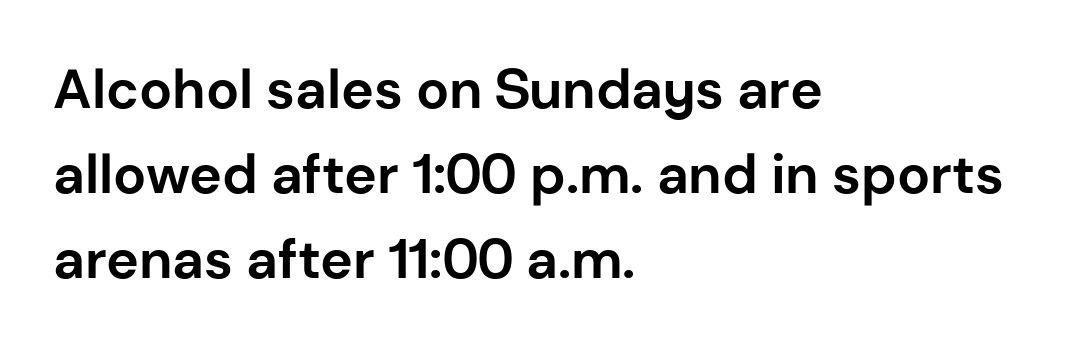
{"serif": "no", "italic": "no", "bold": "yes", "weight": "bold", "width": "normal", "stroke_contrast": "low", "x_height": "medium", "monospaced": "no", "underline": "no", "align": "left", "line_spacing": "normal", "line_spacing_ratio": 1.55, "letter_spacing": "normal", "letter_spacing_em": 0.0, "glyph_px": 55}
